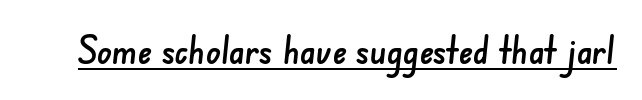
Q: Is the typeface a serif or a sans-serif typeface? A: Sans-serif.
Q: Is the text underlined? A: Yes.
Q: Is the spacing between letters normal or unusually wide? A: Normal.
Q: Width (condensed, normal, or wide)? A: Normal.
Q: Stroke contrast? A: Low.
Q: x-height? A: Small.
Q: Monospaced? A: No.
